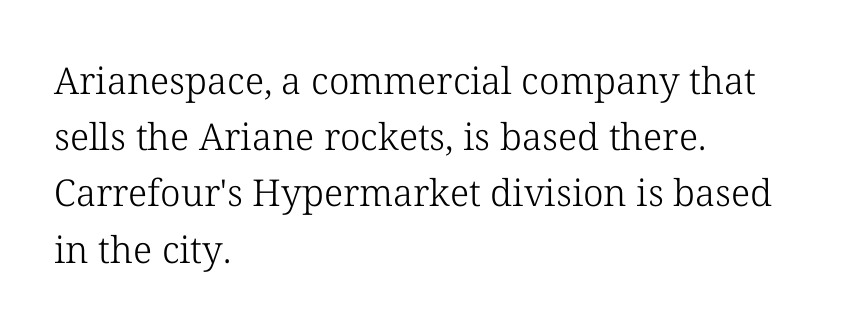
Letters rest on an invisible, unmarked baseline. Horizontally, the lines are justified to the leading edge only. This is not heavy type; no bold has been used. The letters stand straight up with perfectly vertical stems. The designer left line spacing at the default. Note: serifs present on the glyphs.
